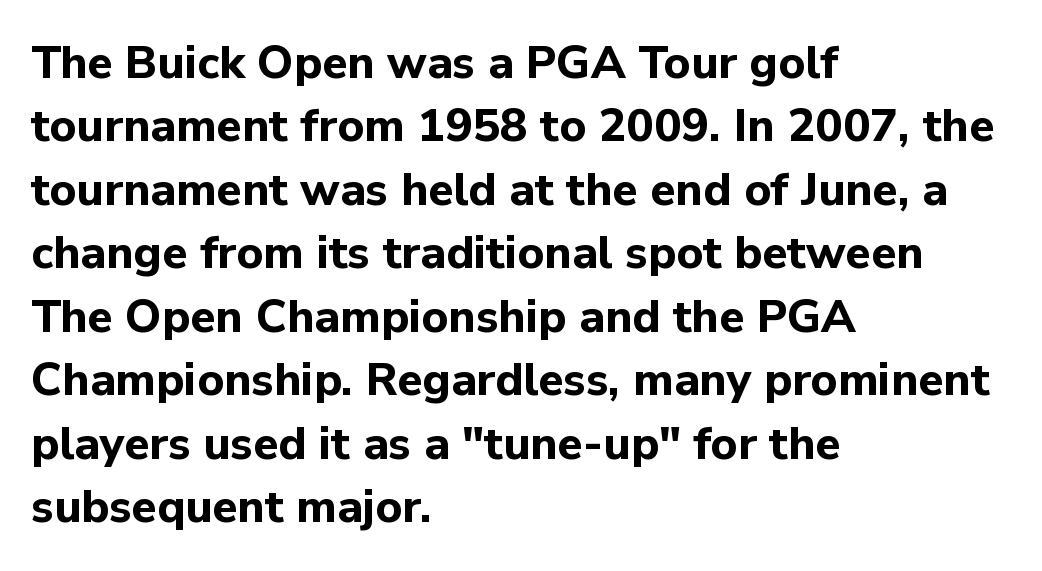
{"serif": "no", "italic": "no", "bold": "yes", "weight": "bold", "width": "normal", "stroke_contrast": "low", "x_height": "medium", "monospaced": "no", "underline": "no", "align": "left", "line_spacing": "normal", "line_spacing_ratio": 1.38, "letter_spacing": "normal", "letter_spacing_em": 0.0, "glyph_px": 46}
